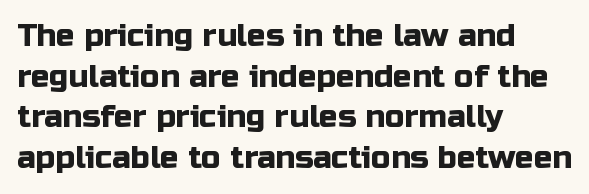
No word sits above an underline. Is there much room between lines? A standard amount, neither cramped nor airy. You could not count columns in this text — the font is proportionally spaced. Casual observation: everything's shoved over to the left.
